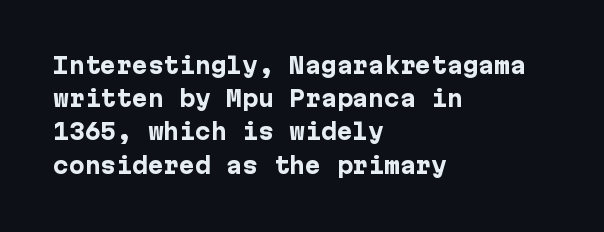
The image shows 21 px bold type, upright; set left-aligned, normal line spacing (1.58x), normal letter spacing, not underlined.
